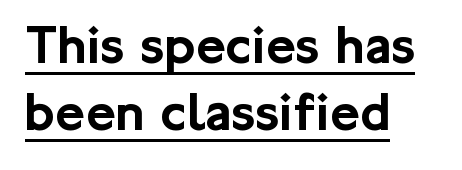
Q: Is the text italic (slanted)? A: No, it is upright.
Q: Is the typeface a serif or a sans-serif typeface? A: Sans-serif.
Q: Is the text underlined? A: Yes.
Q: How is the paragraph aligned? A: Left-aligned.
Q: Is the spacing between letters normal or unusually wide? A: Normal.
Q: Width (condensed, normal, or wide)? A: Normal.
Q: Stroke contrast? A: Low.
Q: x-height? A: Medium.
Q: Monospaced? A: No.
